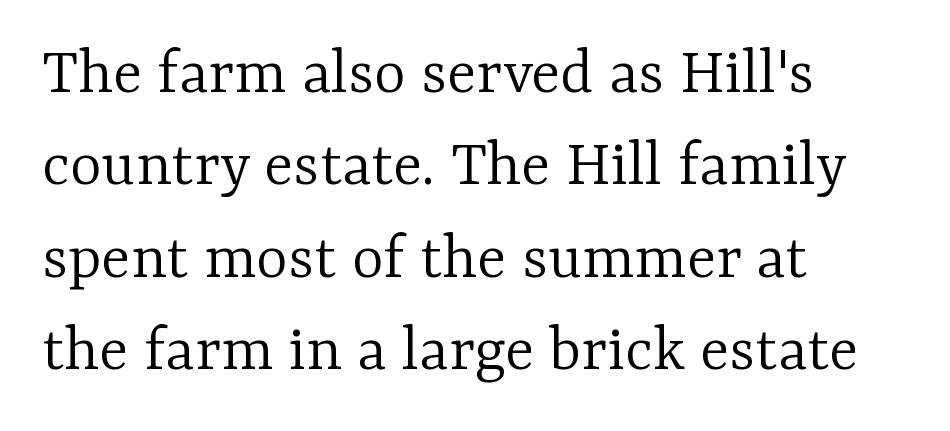
{"serif": "yes", "italic": "no", "bold": "no", "weight": "light", "width": "normal", "stroke_contrast": "low", "x_height": "medium", "monospaced": "no", "underline": "no", "align": "left", "line_spacing": "normal", "line_spacing_ratio": 1.36, "letter_spacing": "normal", "letter_spacing_em": 0.0, "glyph_px": 68}
